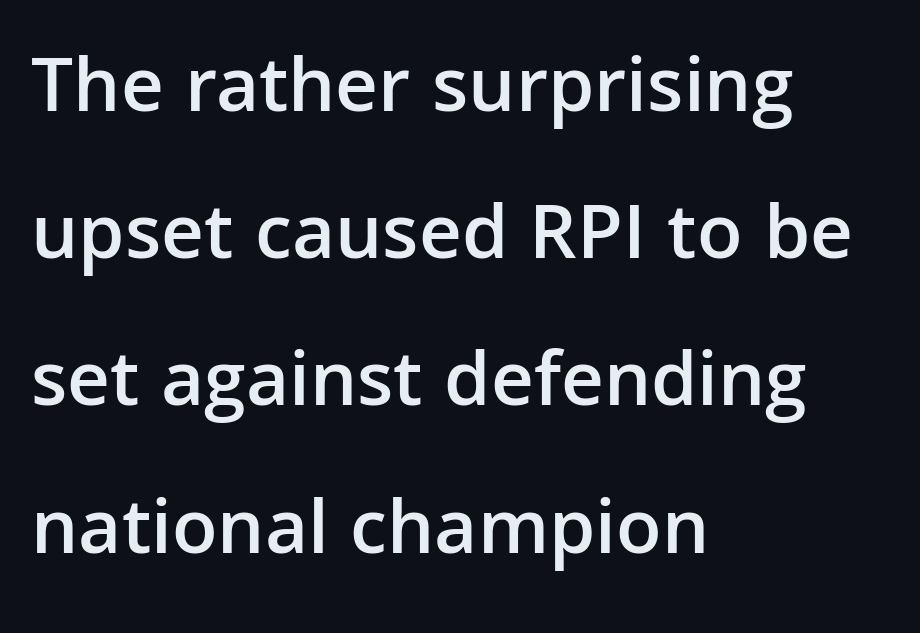
Q: Is the text bold? A: Semi-bold.
Q: Is the text italic (slanted)? A: No, it is upright.
Q: Is the typeface a serif or a sans-serif typeface? A: Sans-serif.
Q: Is the text underlined? A: No.
Q: How is the paragraph aligned? A: Left-aligned.
Q: Is the spacing between letters normal or unusually wide? A: Normal.
Q: Width (condensed, normal, or wide)? A: Normal.
Q: Stroke contrast? A: Low.
Q: x-height? A: Medium.
Q: Monospaced? A: No.
